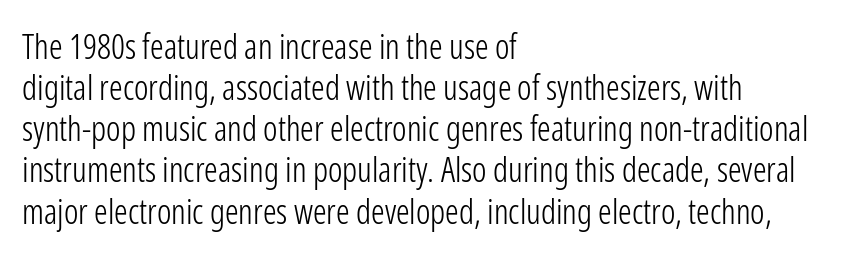
{"serif": "no", "italic": "no", "bold": "no", "weight": "light", "width": "condensed", "stroke_contrast": "low", "x_height": "medium", "monospaced": "no", "underline": "no", "align": "left", "line_spacing_ratio": 1.21, "letter_spacing": "normal", "letter_spacing_em": 0.0, "glyph_px": 34}
